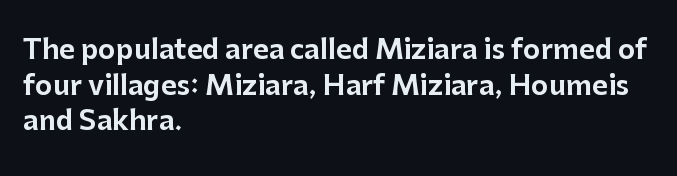
Line spacing here is normal. In terms of posture, this sample is upright. A bare baseline throughout the passage. Does the copy run flush right? No — it runs flush left. You could call the tracking neutral — neither tight nor loose.
